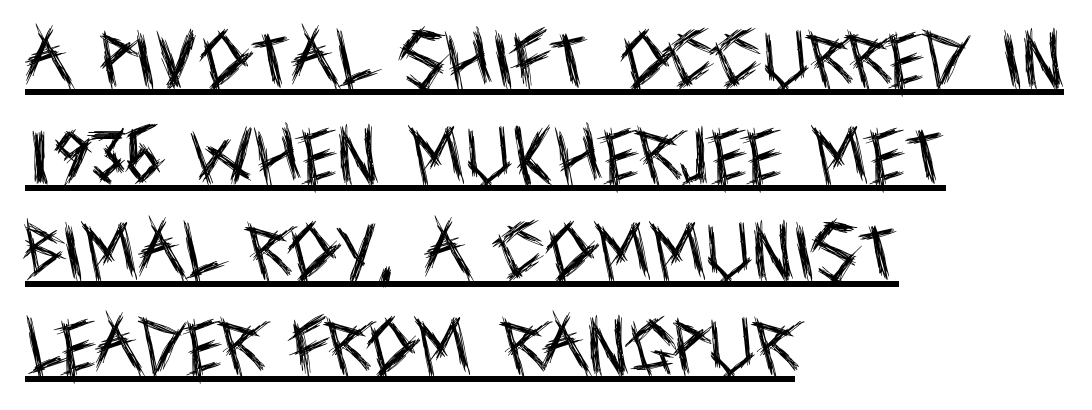
Stroke mass is kept to a normal reading level or below. The type sits square on the baseline with zero lean. Observe the absence of serifs on each vertical stroke in this sample. Compared with typical body copy, the letter spacing here is the same.
